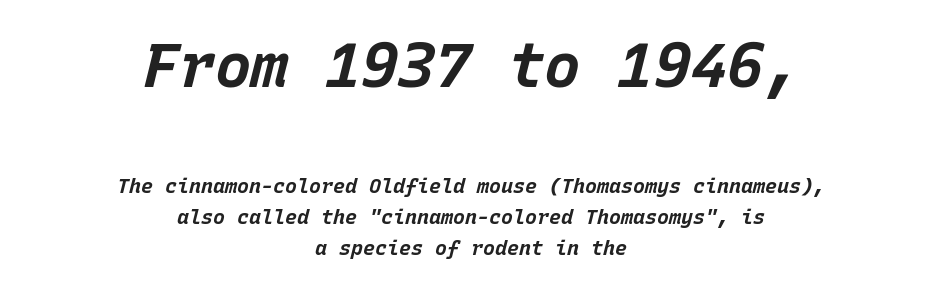
Q: Is the text bold? A: Yes.
Q: Is the text italic (slanted)? A: Yes, it leans right by about 15 degrees.
Q: Is the text underlined? A: No.
Q: How is the paragraph aligned? A: Centered.
Q: Is the spacing between letters normal or unusually wide? A: Normal.
Q: Is the spacing between lines tight, normal or loose? A: Normal.
Q: Which block of text is set in a larger size, the first (top) or the second (bottom)? A: The first (top) one.
Q: Width (condensed, normal, or wide)? A: Normal.
Q: Stroke contrast? A: Low.
Q: x-height? A: Large.
Q: Monospaced? A: Yes.
